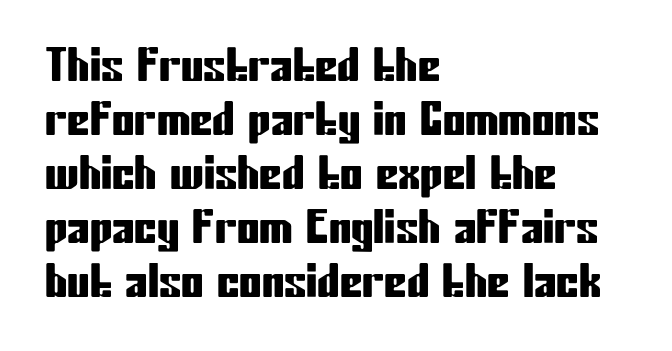
Q: Is the text italic (slanted)? A: No, it is upright.
Q: Is the typeface a serif or a sans-serif typeface? A: Sans-serif.
Q: Is the text underlined? A: No.
Q: How is the paragraph aligned? A: Left-aligned.
Q: Is the spacing between letters normal or unusually wide? A: Normal.
Q: Width (condensed, normal, or wide)? A: Condensed.
Q: Stroke contrast? A: Low.
Q: x-height? A: Medium.
Q: Monospaced? A: No.
